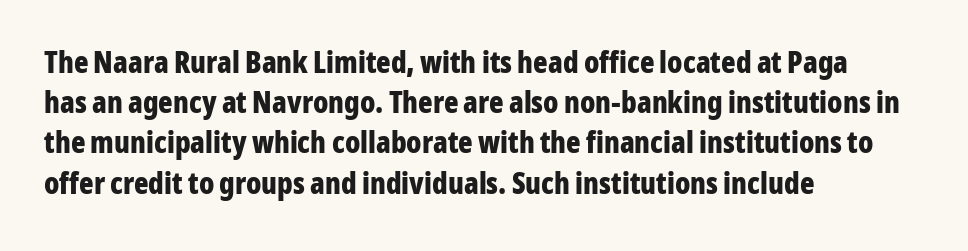
Q: Is the text bold? A: Yes.
Q: Is the text italic (slanted)? A: No, it is upright.
Q: Is the typeface a serif or a sans-serif typeface? A: Sans-serif.
Q: Is the text underlined? A: No.
Q: How is the paragraph aligned? A: Left-aligned.
Q: Is the spacing between letters normal or unusually wide? A: Normal.
Q: Is the spacing between lines tight, normal or loose? A: Normal.
Q: Width (condensed, normal, or wide)? A: Condensed.
Q: Stroke contrast? A: Low.
Q: x-height? A: Medium.
Q: Monospaced? A: No.
